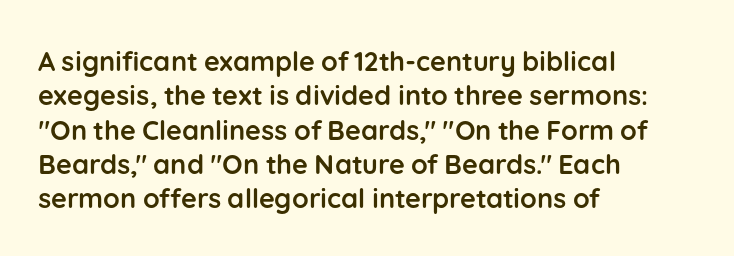
A typesetter would mark this as roman, not italic. Does the copy run flush right? No — it runs flush left. These words are printed bold, with thick strokes throughout. Successive baselines arrive at the customary interval. Caption: standard tracking, unaltered.
